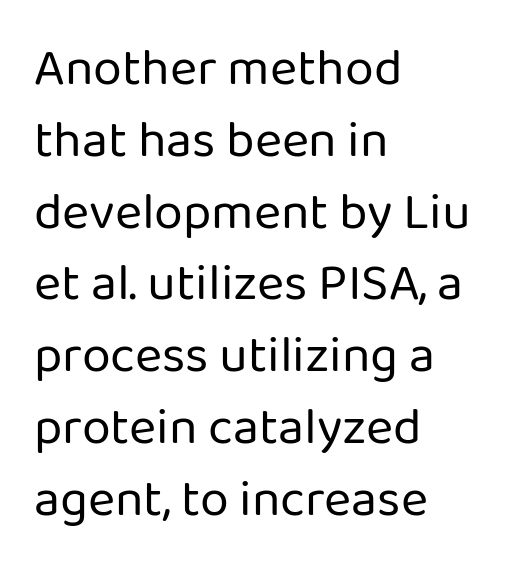
Q: Is the text bold? A: No.
Q: Is the text italic (slanted)? A: No, it is upright.
Q: Is the typeface a serif or a sans-serif typeface? A: Sans-serif.
Q: Is the text underlined? A: No.
Q: How is the paragraph aligned? A: Left-aligned.
Q: Is the spacing between letters normal or unusually wide? A: Normal.
Q: Is the spacing between lines tight, normal or loose? A: Normal.
Q: Width (condensed, normal, or wide)? A: Normal.
Q: Stroke contrast? A: Low.
Q: x-height? A: Medium.
Q: Monospaced? A: No.
